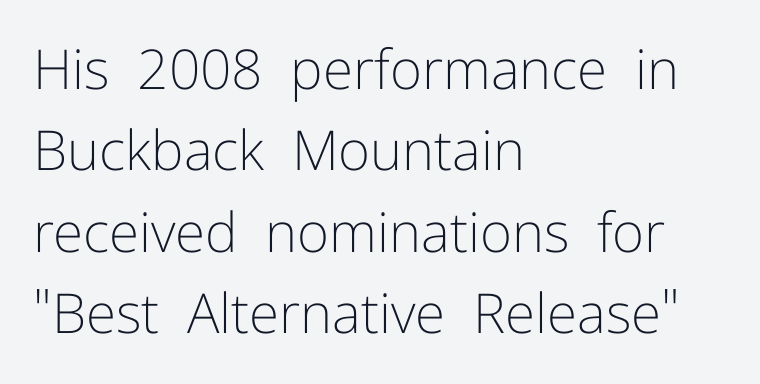
Unlike a traditional serif, this face leaves its strokes unadorned. Line beginnings align vertically; line endings do not. Here the designer chose a conventional face with non-uniform glyph widths. The foot of each line stays bare and open. Vertical stems look standard width or narrower in stroke. Observe the ordinary spacing: letters are neighbours, not strangers.
